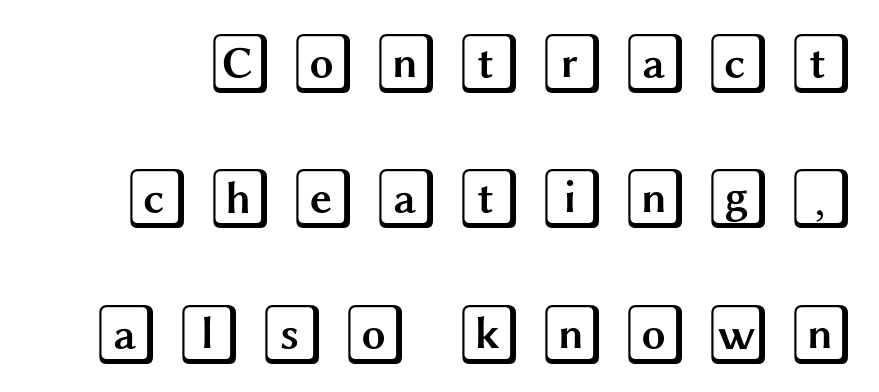
Q: Is the text italic (slanted)? A: No, it is upright.
Q: Is the text underlined? A: No.
Q: Is the spacing between letters normal or unusually wide? A: Unusually wide.
Q: Is the spacing between lines tight, normal or loose? A: Loose.
Q: Width (condensed, normal, or wide)? A: Wide.
Q: x-height? A: Large.
